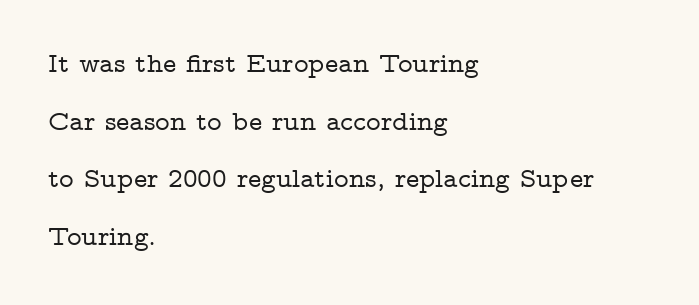
The image shows 28 px wide serif type, upright; set left-aligned, loose line spacing (2.06x), normal letter spacing, not underlined; low stroke contrast and a medium x-height.
